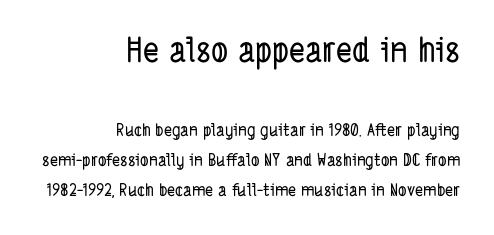
{"serif": "no", "width": "condensed", "stroke_contrast": "low", "x_height": "medium", "monospaced": "no", "underline": "no", "align": "right", "line_spacing_ratio": 1.78, "letter_spacing": "normal", "letter_spacing_em": 0.0, "larger_block": "first", "size_ratio": 2.0, "glyph_px": 34}
